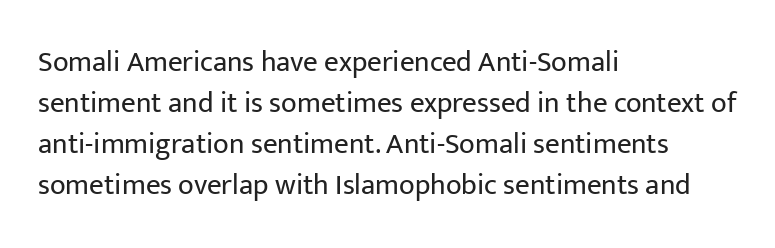
Stroke mass is kept to a normal reading level or below. Summary of vertical rhythm: regular, with standard interline spacing. The letterforms sit shoulder to shoulder at normal distance. Do the characters align in a grid? No, the font is proportional. Unlike a traditional serif, this face leaves its strokes unadorned. Italic? Not at all — the glyphs are vertical.
